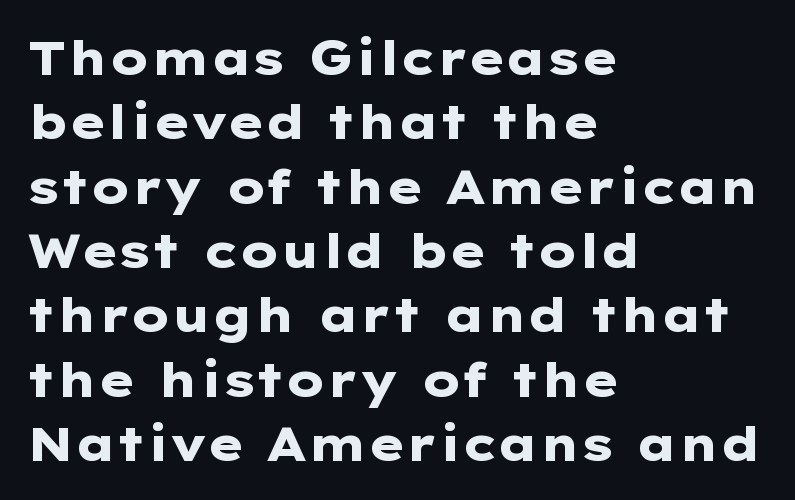
{"serif": "no", "italic": "no", "bold": "yes", "weight": "heavy", "width": "wide", "stroke_contrast": "low", "x_height": "medium", "monospaced": "no", "underline": "no", "align": "left", "line_spacing": "normal", "line_spacing_ratio": 1.34, "letter_spacing": "normal", "letter_spacing_em": 0.0, "glyph_px": 48}
